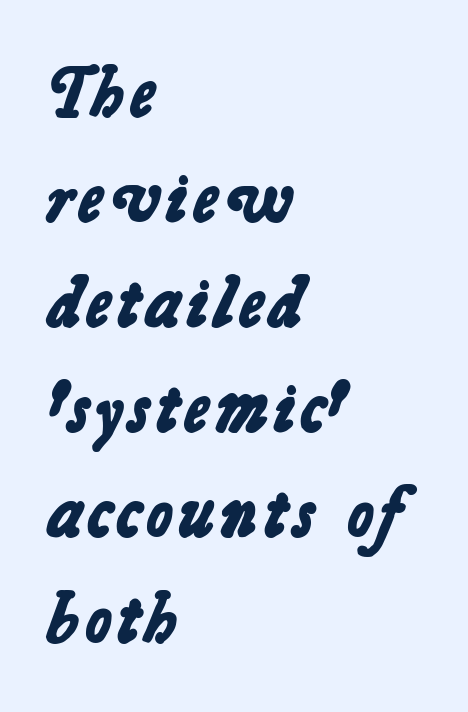
Q: Is the text bold? A: Yes.
Q: Is the typeface a serif or a sans-serif typeface? A: Sans-serif.
Q: Is the text underlined? A: No.
Q: How is the paragraph aligned? A: Left-aligned.
Q: Is the spacing between letters normal or unusually wide? A: Normal.
Q: Is the spacing between lines tight, normal or loose? A: Normal.
Q: Width (condensed, normal, or wide)? A: Normal.
Q: Stroke contrast? A: Low.
Q: x-height? A: Medium.
Q: Monospaced? A: No.
